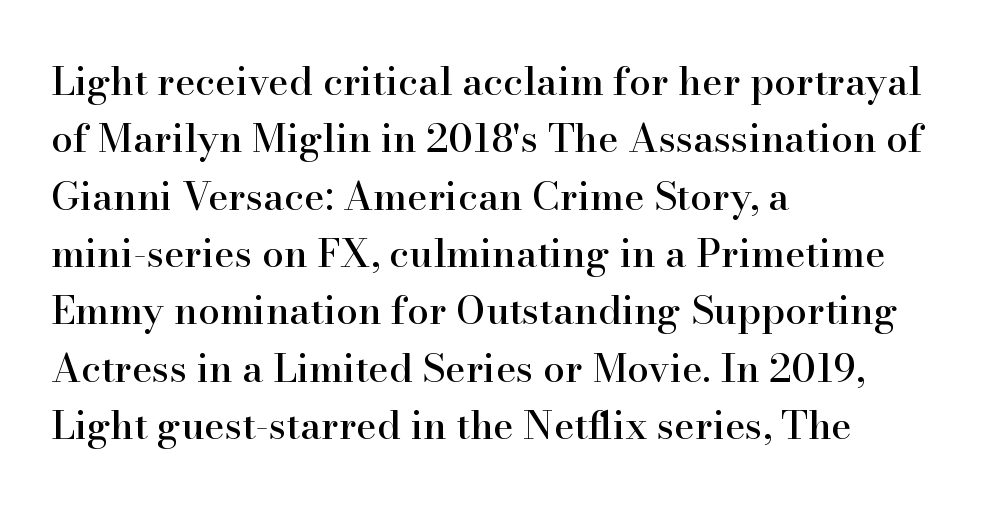
The gaps between neighbouring characters are ordinary and unremarkable. Vertical spacing — default. Varying glyph widths throughout — classic text-font behaviour. Quick note: not italic, upright. A classic flush-left, rag-right setting is used for this passage. A serif font was chosen for this passage.
